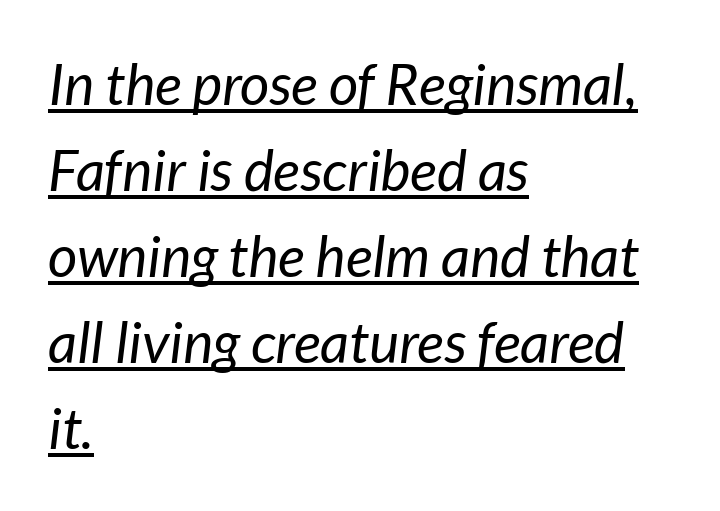
{"italic": "yes", "lean": "right", "slant_degrees": 7, "bold": "no", "weight": "regular", "width": "normal", "stroke_contrast": "low", "x_height": "medium", "monospaced": "no", "underline": "yes", "align": "left", "line_spacing": "normal", "line_spacing_ratio": 1.51, "letter_spacing": "normal", "letter_spacing_em": 0.0, "glyph_px": 57}
